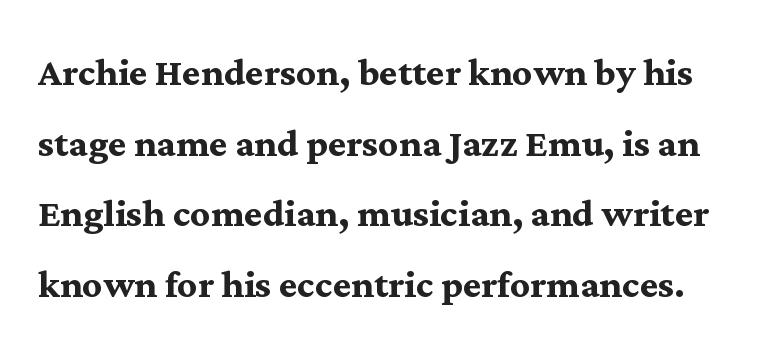
Look at the tracking — it's just the regular setting, nothing added. Does the type have serifs? Yes, each stem ends in a small foot. The font is running at its bold setting. A clean baseline with only descenders dipping below it. The font's upright variant was chosen for this text.
